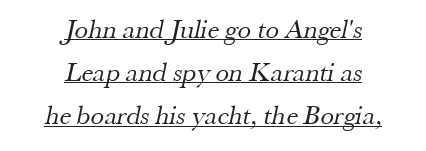
Does the copy run flush right? No — it is centered line by line. Weight: regular or lighter. How would I describe the line gaps? Plain and ordinary. The face used here appears with an underline applied. Inter-character spacing is left at the font's built-in metrics.
